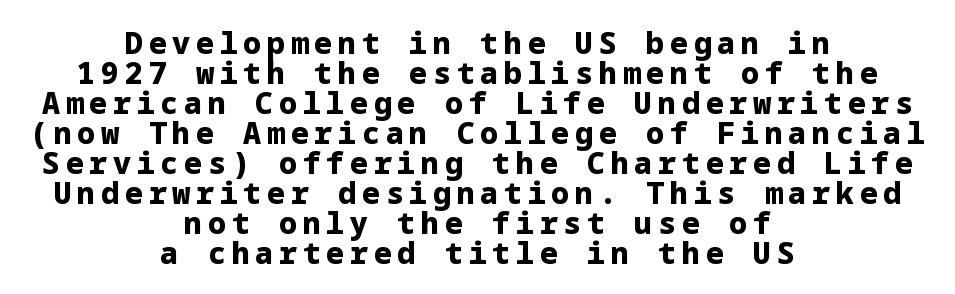
Q: Is the text bold? A: Yes.
Q: Is the text italic (slanted)? A: No, it is upright.
Q: Is the typeface a serif or a sans-serif typeface? A: Sans-serif.
Q: Is the text underlined? A: No.
Q: How is the paragraph aligned? A: Centered.
Q: Is the spacing between lines tight, normal or loose? A: Tight.
Q: Width (condensed, normal, or wide)? A: Normal.
Q: Stroke contrast? A: Low.
Q: x-height? A: Medium.
